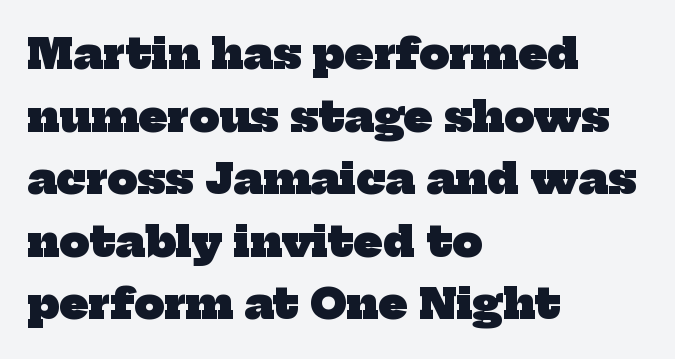
A full-strength bold gives these letters their thick strokes. The face used here is seriffed, in the tradition of book romans. Look at the tracking — it's just the regular setting, nothing added. Quick note: underline off. These lines stack with their left ends in a neat column. The letters advance in unequal steps, a hallmark of proportional type.
